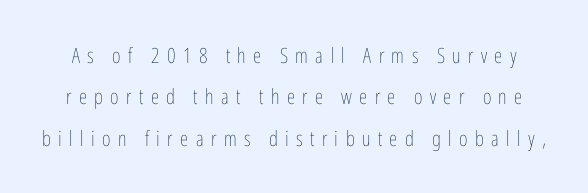
{"italic": "no", "bold": "no", "underline": "no", "line_spacing": "loose", "line_spacing_ratio": 1.97, "letter_spacing": "wide", "letter_spacing_em": 0.35, "glyph_px": 21}
